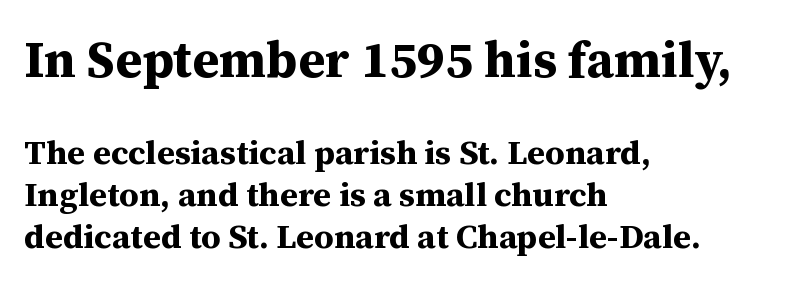
Q: Is the text bold? A: Yes.
Q: Is the text italic (slanted)? A: No, it is upright.
Q: Is the typeface a serif or a sans-serif typeface? A: Serif.
Q: Is the text underlined? A: No.
Q: How is the paragraph aligned? A: Left-aligned.
Q: Is the spacing between letters normal or unusually wide? A: Normal.
Q: Which block of text is set in a larger size, the first (top) or the second (bottom)? A: The first (top) one.
Q: Width (condensed, normal, or wide)? A: Normal.
Q: Stroke contrast? A: Medium.
Q: x-height? A: Medium.
Q: Monospaced? A: No.
